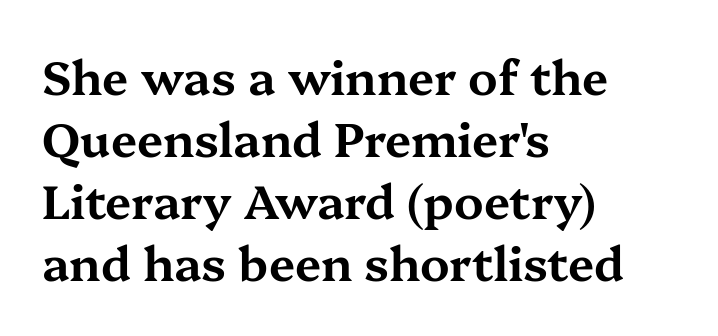
The image shows 47 px wide serif type, upright; set left-aligned, normal line spacing (1.32x), normal letter spacing, not underlined; medium stroke contrast and a medium x-height.
